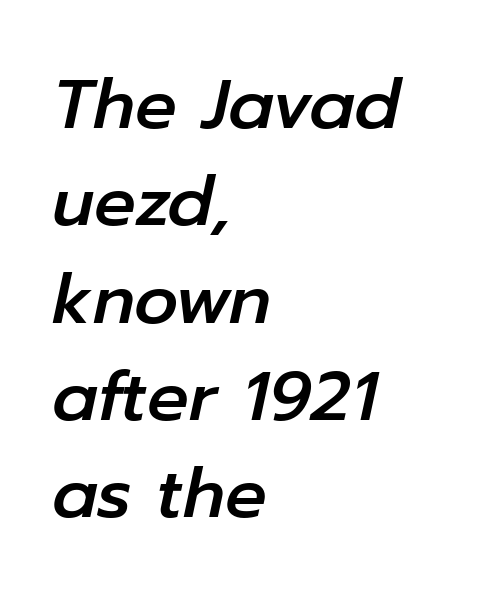
Q: Is the text italic (slanted)? A: Yes, it leans right by about 12 degrees.
Q: Is the text underlined? A: No.
Q: How is the paragraph aligned? A: Left-aligned.
Q: Is the spacing between letters normal or unusually wide? A: Normal.
Q: Is the spacing between lines tight, normal or loose? A: Normal.
Q: Width (condensed, normal, or wide)? A: Normal.
Q: Stroke contrast? A: Low.
Q: x-height? A: Medium.
Q: Monospaced? A: No.
